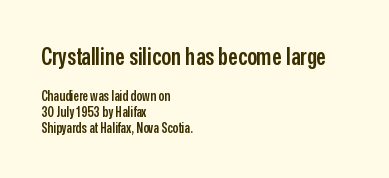
The image shows 24 px text type, upright; set left-aligned, tight line spacing (1.13x), normal letter spacing, not underlined; the first (top) block is 1.71x larger.
